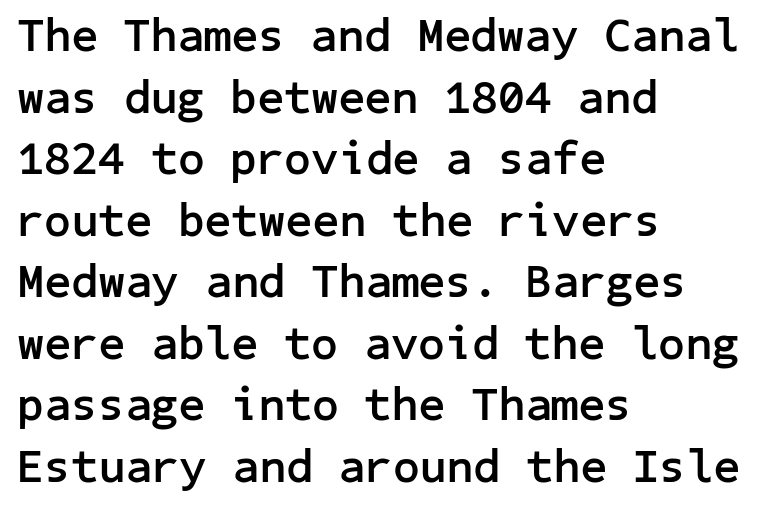
The image shows 47 px semibold sans-serif type, upright; set left-aligned, normal line spacing (1.31x), normal letter spacing, not underlined; low stroke contrast and a medium x-height.
